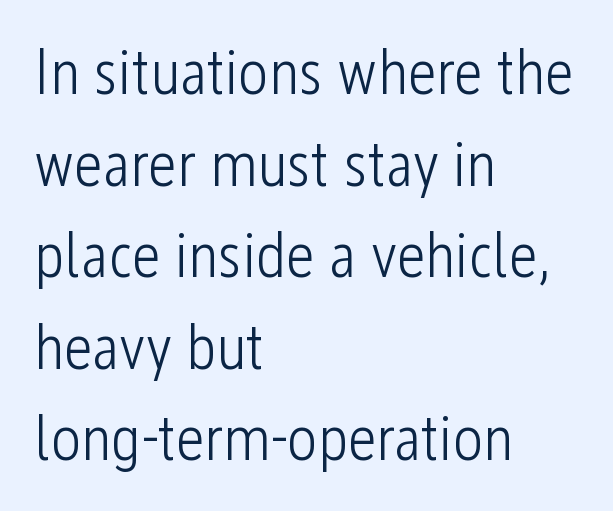
The image shows 64 px light, condensed sans-serif type, upright; set left-aligned, normal line spacing (1.43x), normal letter spacing, not underlined; low stroke contrast and a medium x-height.
